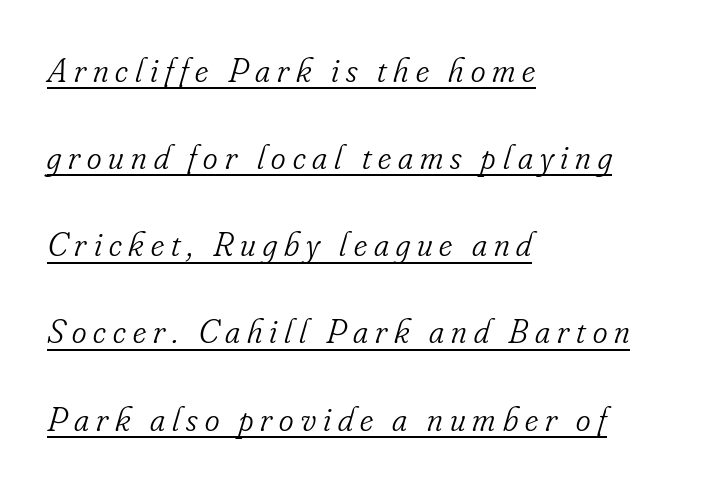
The image shows 35 px light, condensed serif type, italic (leaning right); set left-aligned, loose line spacing (2.49x), unusually wide letter spacing (+0.2 em), underlined; low stroke contrast and a small x-height.
